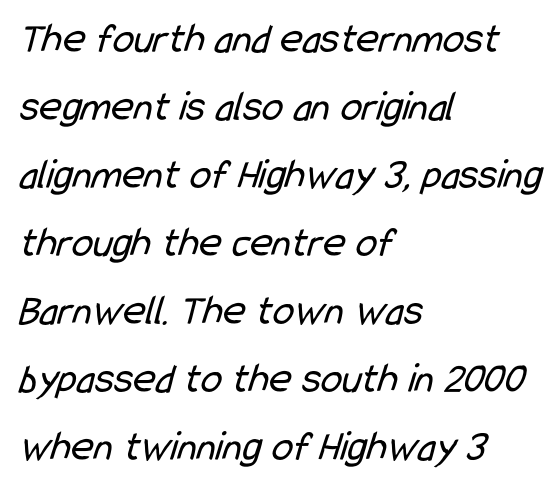
The image shows 43 px regular-weight, condensed sans-serif type; set left-aligned, normal line spacing (1.58x), normal letter spacing, not underlined; low stroke contrast and a medium x-height.
